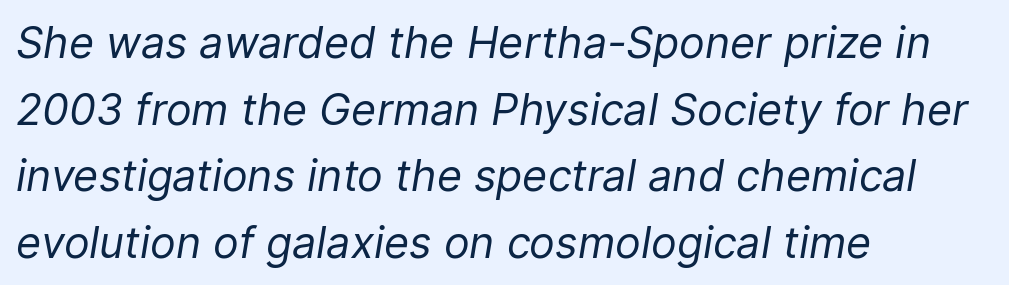
The image shows 43 px regular-weight type, italic (leaning right); set left-aligned, normal line spacing (1.55x), normal letter spacing, not underlined; low stroke contrast and a medium x-height.
